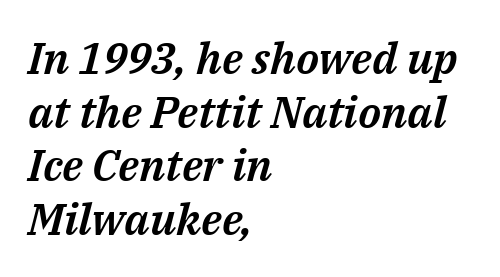
The image shows 44 px text type, italic (leaning right); set left-aligned, line spacing 1.22x, normal letter spacing, not underlined; medium stroke contrast and a medium x-height.
